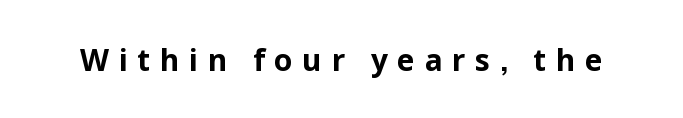
Q: Is the text bold? A: Yes.
Q: Is the text italic (slanted)? A: No, it is upright.
Q: Is the typeface a serif or a sans-serif typeface? A: Sans-serif.
Q: Is the text underlined? A: No.
Q: Is the spacing between letters normal or unusually wide? A: Unusually wide.
Q: Width (condensed, normal, or wide)? A: Normal.
Q: Stroke contrast? A: Low.
Q: x-height? A: Medium.
Q: Monospaced? A: No.
